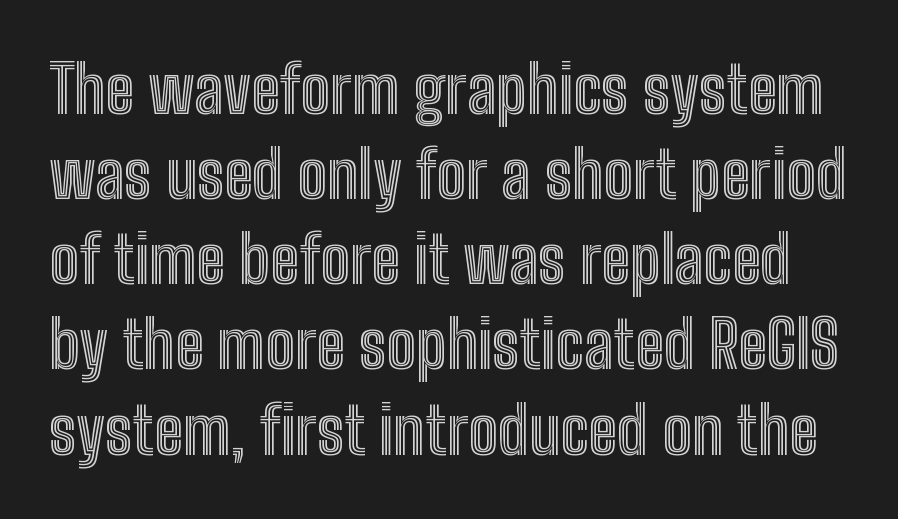
Baseline-to-baseline distance is the conventional proportion of letter height. Do the characters align in a grid? No, the font is proportional. Unmarked baselines from the first word to the last. Characters follow at the spacing the type designer built in. Every character sits straight up, as roman type does.
